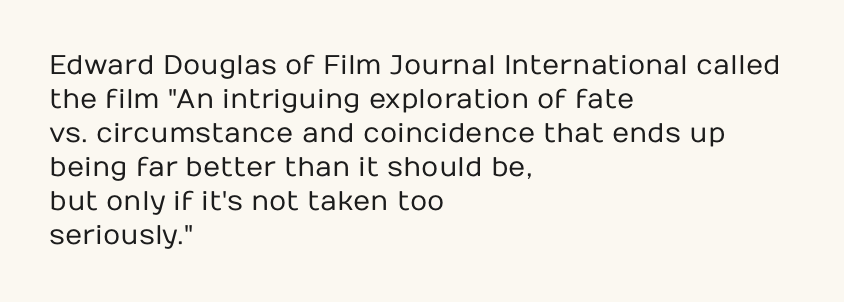
{"italic": "no", "bold": "no", "underline": "no", "align": "left", "line_spacing": "normal", "line_spacing_ratio": 1.26, "letter_spacing": "normal", "letter_spacing_em": 0.0, "glyph_px": 27}
